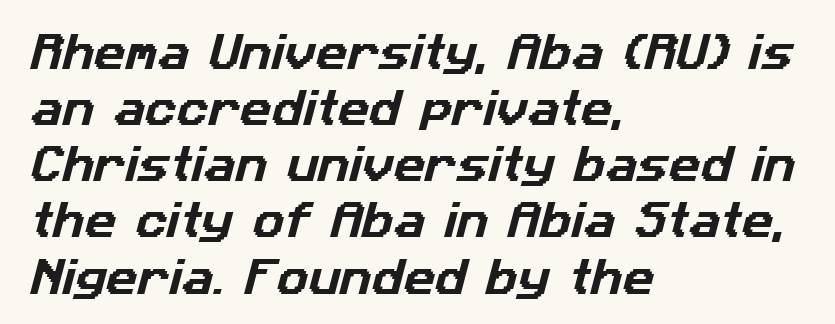
Q: Is the typeface a serif or a sans-serif typeface? A: Sans-serif.
Q: Is the text underlined? A: No.
Q: How is the paragraph aligned? A: Left-aligned.
Q: Is the spacing between letters normal or unusually wide? A: Normal.
Q: Is the spacing between lines tight, normal or loose? A: Normal.
Q: Width (condensed, normal, or wide)? A: Normal.
Q: Stroke contrast? A: Low.
Q: x-height? A: Medium.
Q: Monospaced? A: No.
